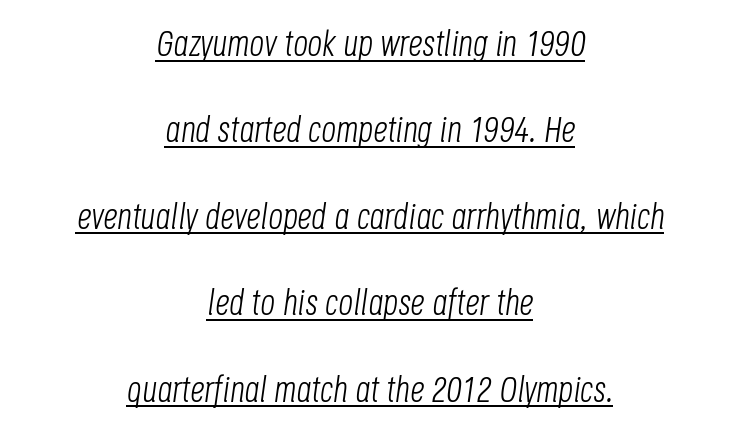
The image shows 36 px light, condensed type, italic (leaning right); set centered, loose line spacing (2.4x), normal letter spacing, underlined; low stroke contrast and a large x-height.
